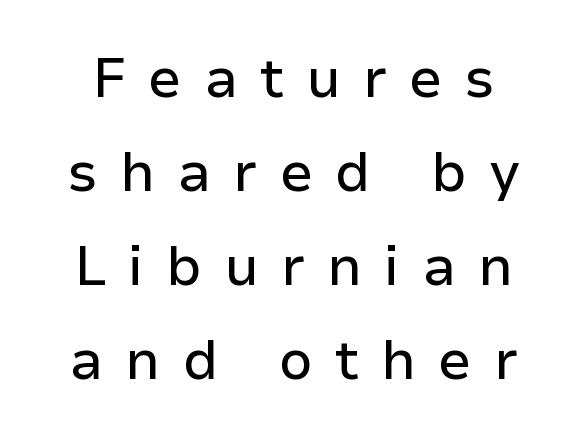
Serifs: no, the terminals of the letterforms are clean. The lettering holds an erect, upright posture throughout. The foot of each line stays bare and open. Glyph-to-glyph distance is far greater than everyday printed text. Varying glyph widths throughout — classic text-font behaviour.
